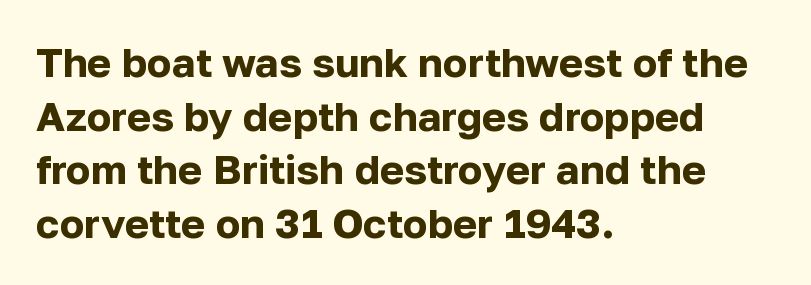
The image shows 41 px bold sans-serif type, upright; set left-aligned, normal line spacing (1.31x), normal letter spacing, not underlined; low stroke contrast and a medium x-height.
